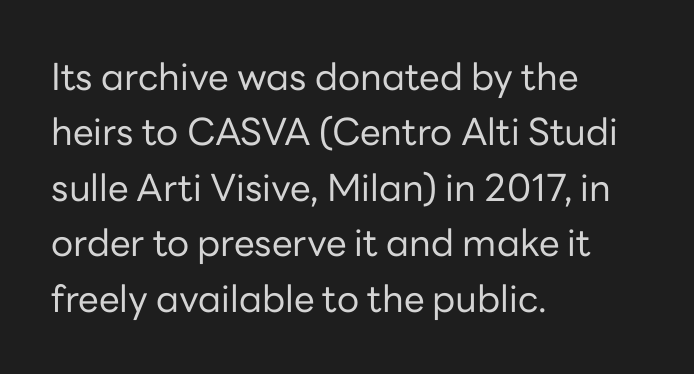
The image shows 37 px regular-weight sans-serif type, upright; set left-aligned, normal line spacing (1.5x), normal letter spacing, not underlined; low stroke contrast and a medium x-height.
